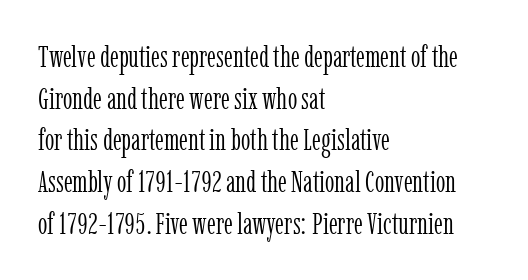
The image shows 30 px light, condensed serif type, upright; set left-aligned, normal line spacing (1.39x), normal letter spacing, not underlined; low stroke contrast and a medium x-height.
